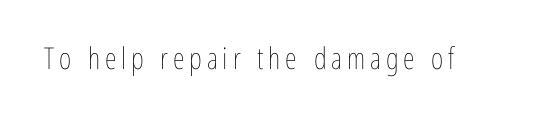
Q: Is the text bold? A: No.
Q: Is the text italic (slanted)? A: No, it is upright.
Q: Is the text underlined? A: No.
Q: Width (condensed, normal, or wide)? A: Condensed.
Q: Stroke contrast? A: Low.
Q: x-height? A: Medium.
Q: Monospaced? A: No.
